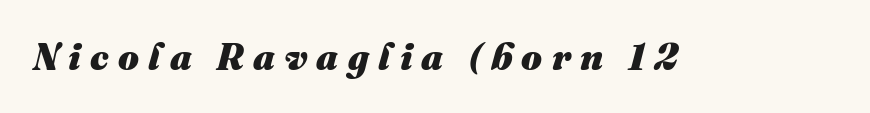
Spacing verdict: proportional, widths tailored to each character. How are the letters spaced? Widely, with obvious added tracking. Clear beneath every line of the passage. The rendering uses a bold face; every stroke is thick and dark. The letters are slanted; this is an italic face.
